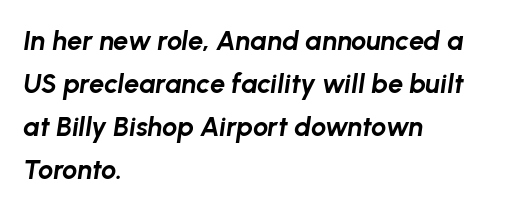
Q: Is the text bold? A: Yes.
Q: Is the text italic (slanted)? A: Yes, it leans right by about 8 degrees.
Q: Is the text underlined? A: No.
Q: How is the paragraph aligned? A: Left-aligned.
Q: Is the spacing between letters normal or unusually wide? A: Normal.
Q: Is the spacing between lines tight, normal or loose? A: Normal.
